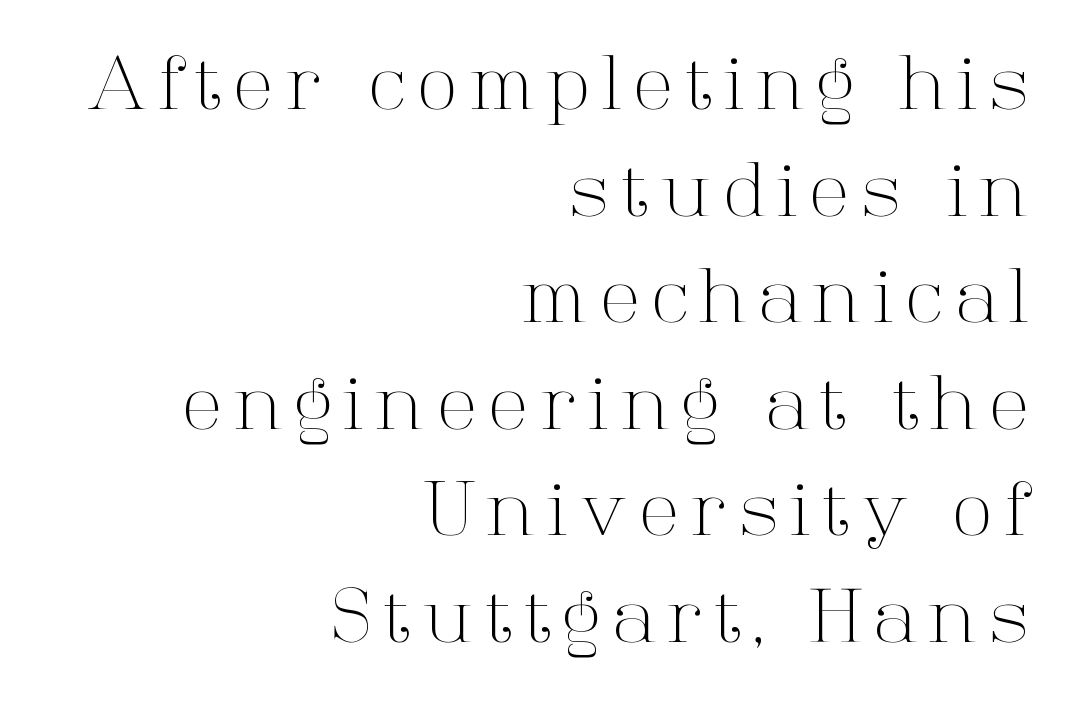
Evenly set lines give the paragraph a standard silhouette. The weight would be labelled regular, book, light, or lighter still. These lines stack with their right ends in a neat column. This is the regular roman posture of the typeface. These lines are rendered in a variable-pitch font.
